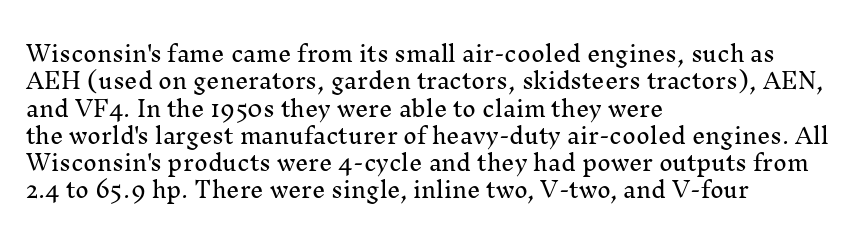
The image shows 21 px text type, upright; set left-aligned, normal line spacing (1.3x), normal letter spacing, not underlined.
